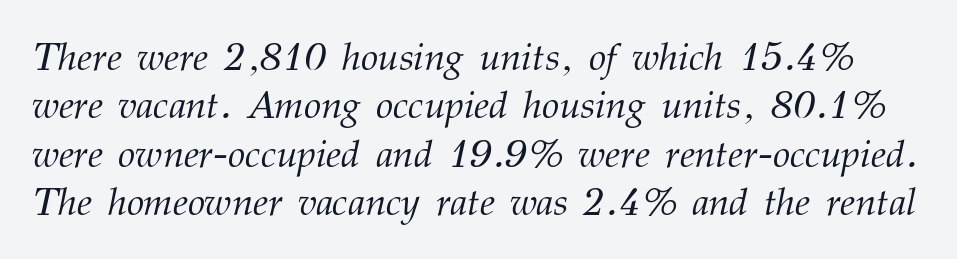
Q: Is the text bold? A: No.
Q: Is the text italic (slanted)? A: Yes, it leans right by about 12 degrees.
Q: Is the typeface a serif or a sans-serif typeface? A: Serif.
Q: Is the text underlined? A: No.
Q: Is the spacing between letters normal or unusually wide? A: Normal.
Q: Width (condensed, normal, or wide)? A: Normal.
Q: Stroke contrast? A: Medium.
Q: x-height? A: Medium.
Q: Monospaced? A: No.
